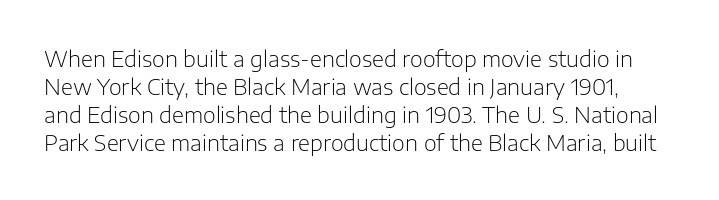
{"italic": "no", "bold": "no", "underline": "no", "line_spacing": "normal", "line_spacing_ratio": 1.27, "letter_spacing": "normal", "letter_spacing_em": 0.0, "glyph_px": 22}
